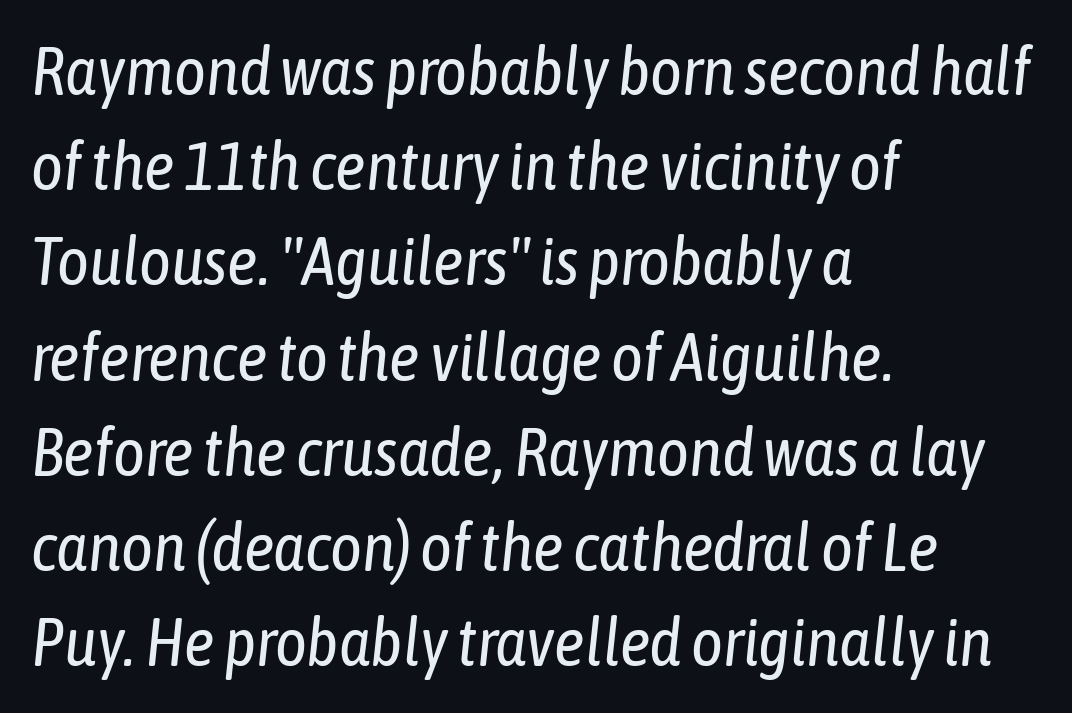
The image shows 68 px regular-weight, condensed type, italic (leaning right); set left-aligned, normal line spacing (1.4x), normal letter spacing, not underlined; low stroke contrast and a medium x-height.
